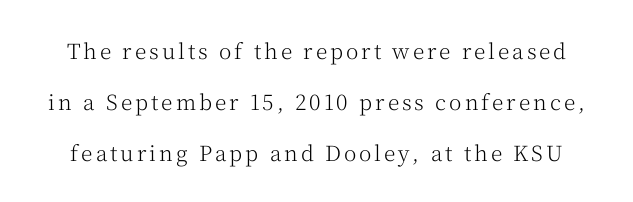
{"italic": "no", "bold": "no", "underline": "no", "line_spacing": "loose", "line_spacing_ratio": 2.42, "glyph_px": 21}
